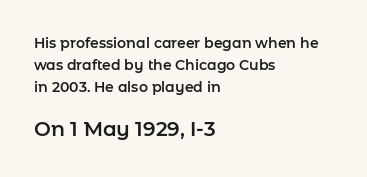
Q: Is the text italic (slanted)? A: No, it is upright.
Q: Is the text underlined? A: No.
Q: How is the paragraph aligned? A: Left-aligned.
Q: Is the spacing between letters normal or unusually wide? A: Normal.
Q: Is the spacing between lines tight, normal or loose? A: Normal.
Q: Which block of text is set in a larger size, the first (top) or the second (bottom)? A: The second (bottom) one.
